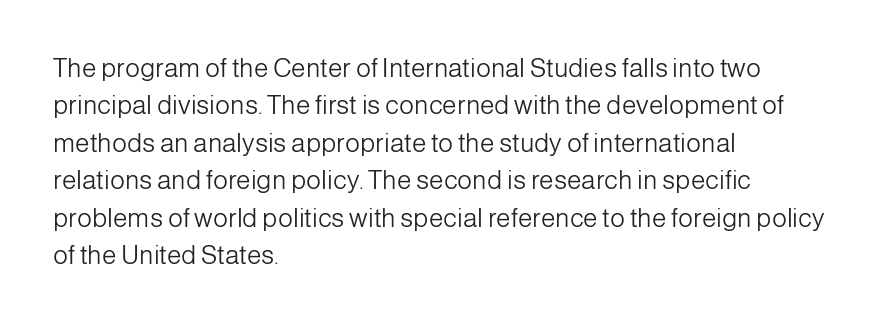
The image shows 26 px text type, upright; set left-aligned, normal line spacing (1.44x), normal letter spacing, not underlined.
